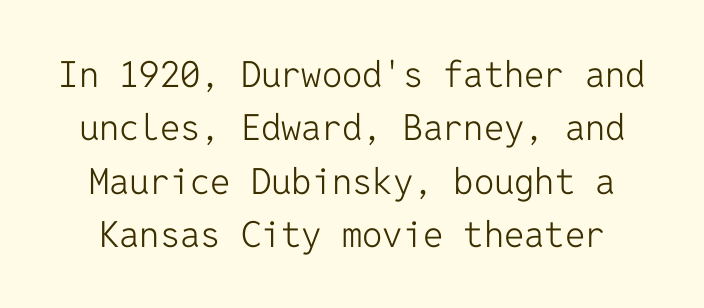
{"serif": "no", "italic": "no", "bold": "no", "weight": "light", "width": "normal", "stroke_contrast": "low", "x_height": "medium", "monospaced": "yes", "underline": "no", "line_spacing": "normal", "line_spacing_ratio": 1.48, "letter_spacing": "normal", "letter_spacing_em": 0.0, "glyph_px": 36}
